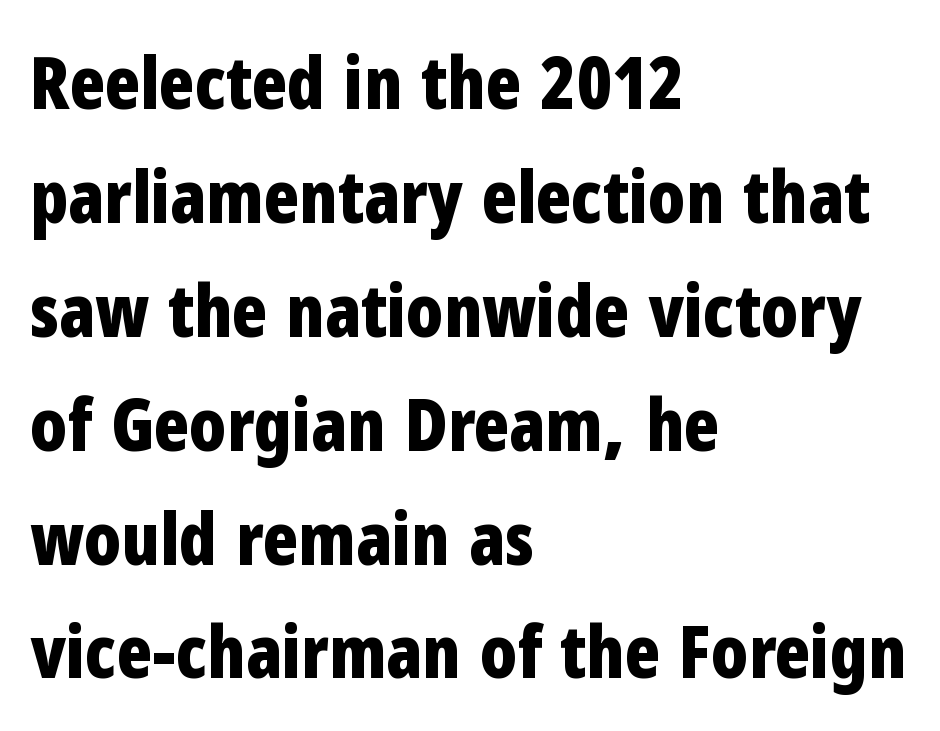
{"serif": "no", "italic": "no", "bold": "yes", "weight": "bold", "width": "condensed", "stroke_contrast": "low", "x_height": "medium", "monospaced": "no", "underline": "no", "align": "left", "line_spacing": "normal", "line_spacing_ratio": 1.56, "letter_spacing": "normal", "letter_spacing_em": 0.0, "glyph_px": 73}
